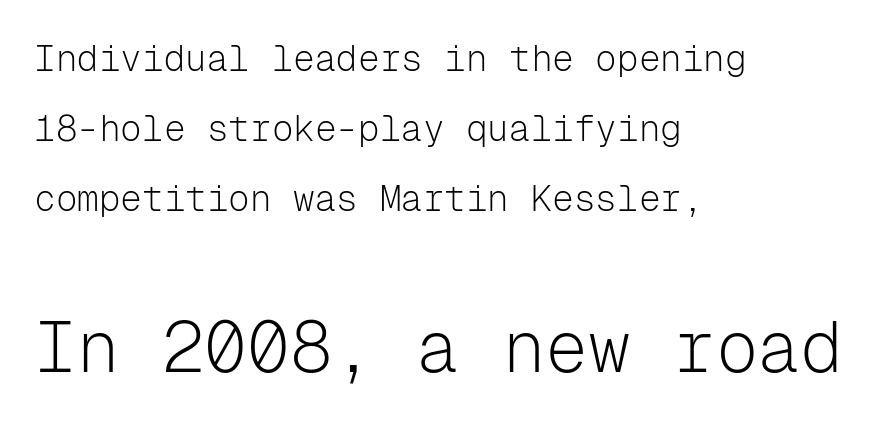
Q: Is the text bold? A: No.
Q: Is the text italic (slanted)? A: No, it is upright.
Q: Is the typeface a serif or a sans-serif typeface? A: Sans-serif.
Q: Is the text underlined? A: No.
Q: How is the paragraph aligned? A: Left-aligned.
Q: Is the spacing between letters normal or unusually wide? A: Normal.
Q: Is the spacing between lines tight, normal or loose? A: Loose.
Q: Which block of text is set in a larger size, the first (top) or the second (bottom)? A: The second (bottom) one.
Q: Width (condensed, normal, or wide)? A: Normal.
Q: Stroke contrast? A: Low.
Q: x-height? A: Medium.
Q: Monospaced? A: Yes.
